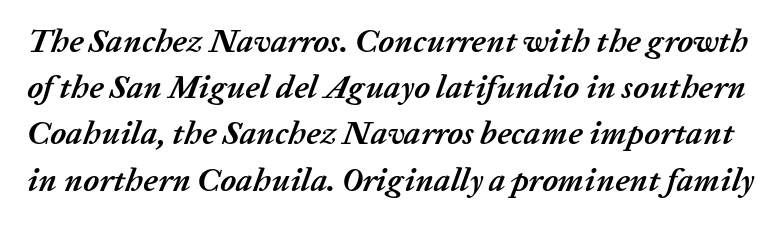
The image shows 33 px semibold type, italic (leaning right); set normal line spacing (1.4x), normal letter spacing, not underlined; low stroke contrast and a medium x-height.
